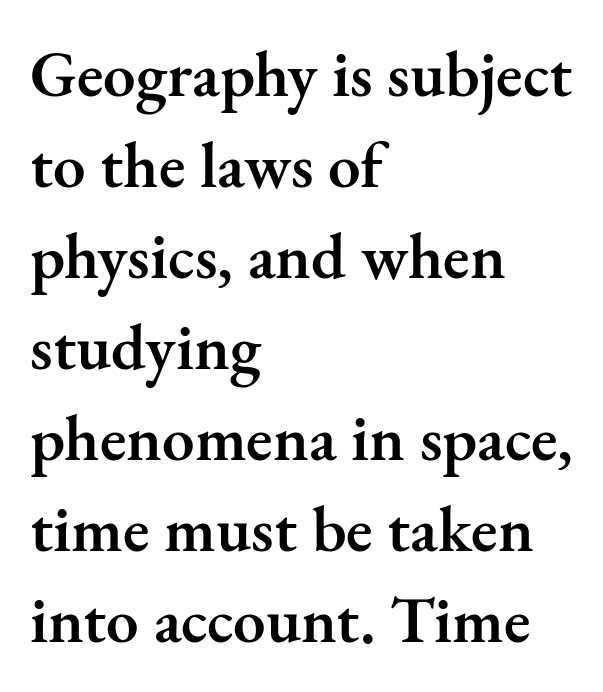
Q: Is the text bold? A: Semi-bold.
Q: Is the text italic (slanted)? A: No, it is upright.
Q: Is the typeface a serif or a sans-serif typeface? A: Serif.
Q: Is the text underlined? A: No.
Q: How is the paragraph aligned? A: Left-aligned.
Q: Is the spacing between letters normal or unusually wide? A: Normal.
Q: Is the spacing between lines tight, normal or loose? A: Normal.
Q: Width (condensed, normal, or wide)? A: Normal.
Q: Stroke contrast? A: Medium.
Q: x-height? A: Small.
Q: Monospaced? A: No.
